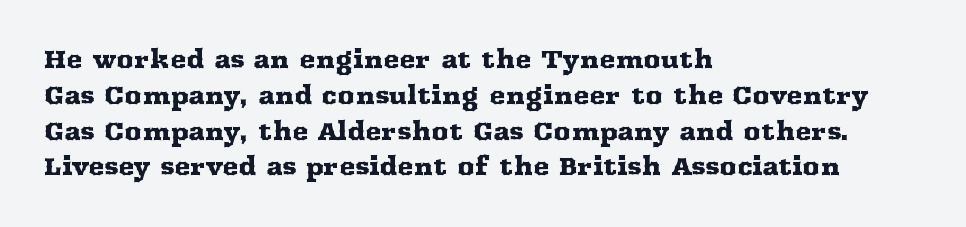
{"italic": "no", "underline": "no", "align": "left", "line_spacing": "normal", "line_spacing_ratio": 1.49, "letter_spacing": "normal", "letter_spacing_em": 0.0, "glyph_px": 24}
